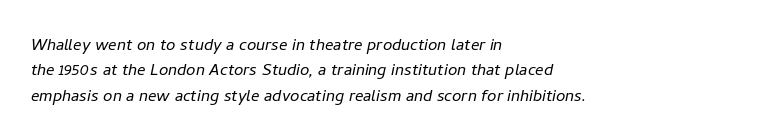
{"italic": "yes", "lean": "right", "slant_degrees": 11, "bold": "no", "underline": "no", "align": "left", "line_spacing_ratio": 1.21, "letter_spacing": "normal", "letter_spacing_em": 0.0, "glyph_px": 21}
